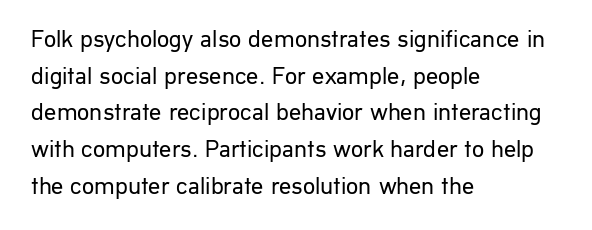
Standard letterfit; no display-style spreading of the glyphs. No chunkiness to these letters — they're not bold. This is roman type, the default non-slanted kind. Does the copy run flush right? No — it runs flush left.
